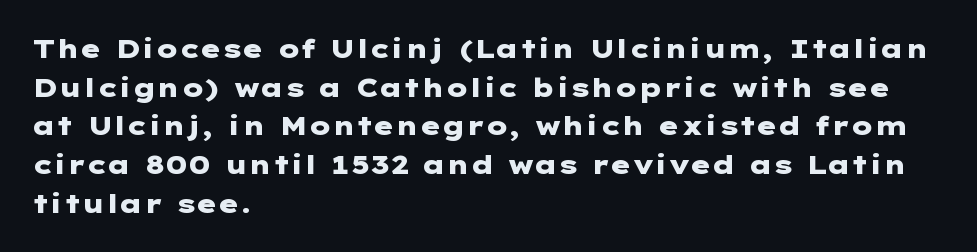
Q: Is the text bold? A: Yes.
Q: Is the text italic (slanted)? A: No, it is upright.
Q: Is the text underlined? A: No.
Q: How is the paragraph aligned? A: Left-aligned.
Q: Is the spacing between letters normal or unusually wide? A: Normal.
Q: Is the spacing between lines tight, normal or loose? A: Normal.
